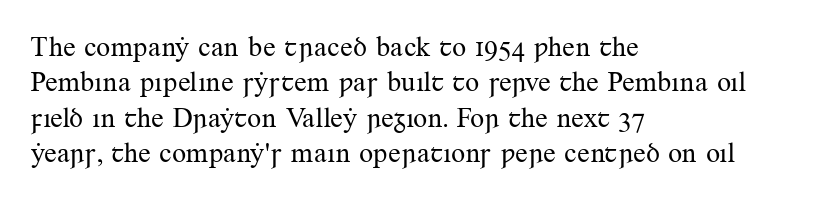
Q: Is the text bold? A: No.
Q: Is the text italic (slanted)? A: No, it is upright.
Q: Is the typeface a serif or a sans-serif typeface? A: Serif.
Q: Is the text underlined? A: No.
Q: How is the paragraph aligned? A: Left-aligned.
Q: Is the spacing between letters normal or unusually wide? A: Normal.
Q: Is the spacing between lines tight, normal or loose? A: Normal.
Q: Width (condensed, normal, or wide)? A: Normal.
Q: Stroke contrast? A: Medium.
Q: x-height? A: Small.
Q: Monospaced? A: No.
